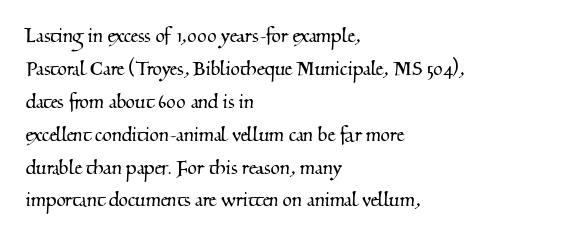
The image shows 24 px text type; set left-aligned, normal line spacing (1.37x), normal letter spacing, not underlined.
